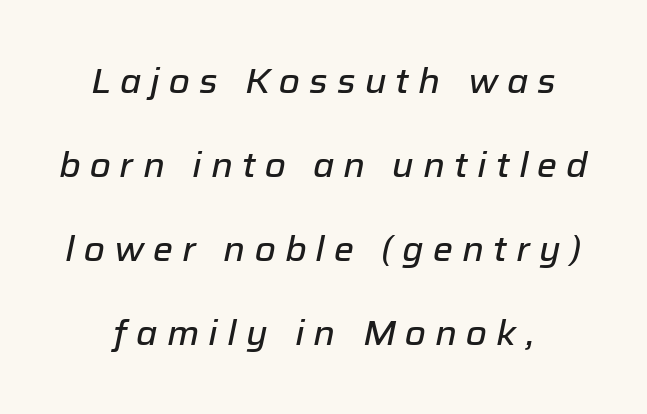
The image shows 34 px text type, italic (leaning right); set loose line spacing (2.47x), unusually wide letter spacing (+0.27 em), not underlined; low stroke contrast and a medium x-height.
